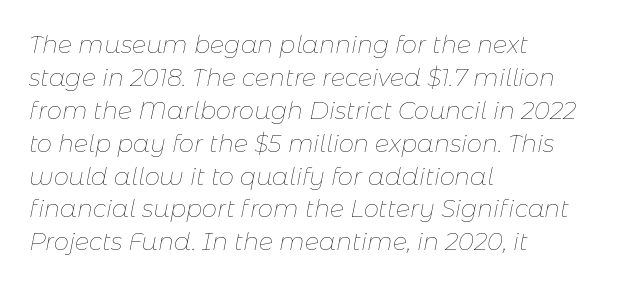
{"italic": "yes", "lean": "right", "slant_degrees": 11, "bold": "no", "underline": "no", "align": "left", "line_spacing": "normal", "line_spacing_ratio": 1.37, "letter_spacing": "normal", "letter_spacing_em": 0.0, "glyph_px": 24}
